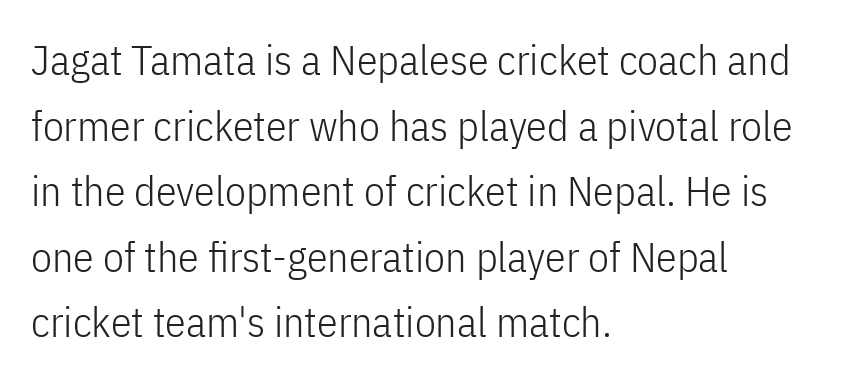
{"serif": "no", "italic": "no", "bold": "no", "weight": "light", "width": "condensed", "stroke_contrast": "low", "x_height": "medium", "monospaced": "no", "underline": "no", "align": "left", "line_spacing": "normal", "line_spacing_ratio": 1.56, "letter_spacing": "normal", "letter_spacing_em": 0.0, "glyph_px": 42}
